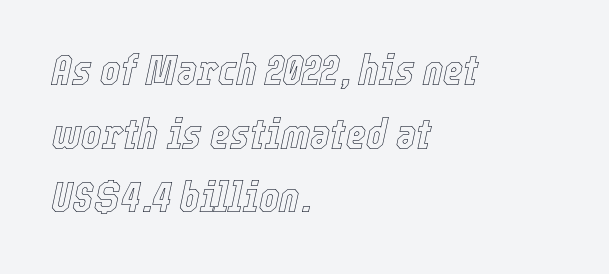
Q: Is the text italic (slanted)? A: Yes, it leans right by about 12 degrees.
Q: Is the text underlined? A: No.
Q: How is the paragraph aligned? A: Left-aligned.
Q: Is the spacing between letters normal or unusually wide? A: Normal.
Q: Is the spacing between lines tight, normal or loose? A: Normal.
Q: Width (condensed, normal, or wide)? A: Condensed.
Q: x-height? A: Medium.
Q: Monospaced? A: No.
